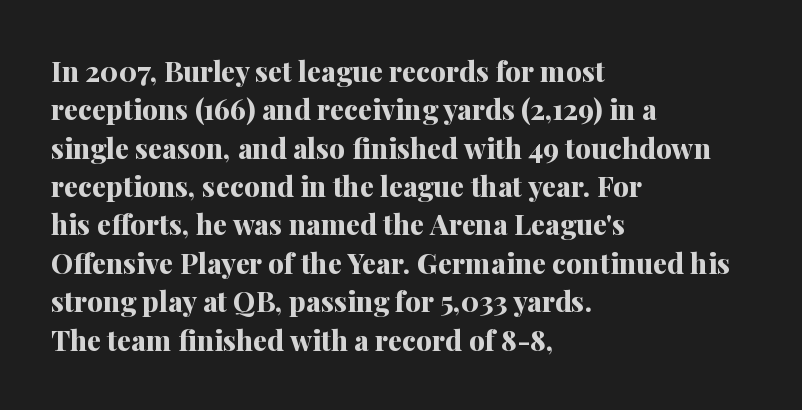
Q: Is the text bold? A: Yes.
Q: Is the text italic (slanted)? A: No, it is upright.
Q: Is the typeface a serif or a sans-serif typeface? A: Serif.
Q: Is the text underlined? A: No.
Q: How is the paragraph aligned? A: Left-aligned.
Q: Is the spacing between letters normal or unusually wide? A: Normal.
Q: Is the spacing between lines tight, normal or loose? A: Normal.
Q: Width (condensed, normal, or wide)? A: Normal.
Q: Stroke contrast? A: Medium.
Q: x-height? A: Medium.
Q: Monospaced? A: No.
